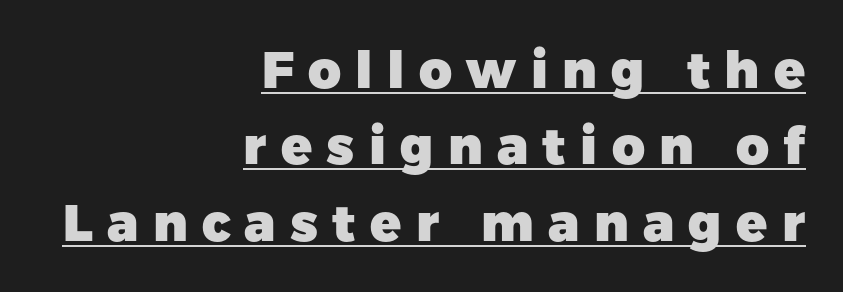
The image shows 51 px heavy sans-serif type, upright; set right-aligned, normal line spacing (1.5x), unusually wide letter spacing (+0.28 em), underlined; low stroke contrast and a medium x-height.
